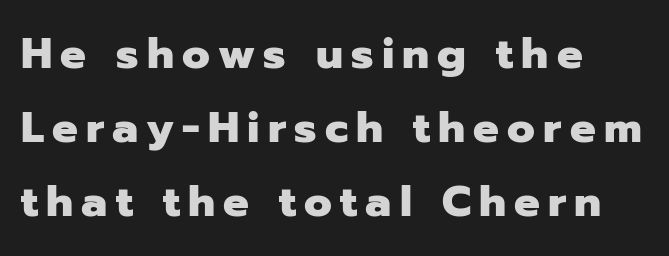
Q: Is the text bold? A: Yes.
Q: Is the text italic (slanted)? A: No, it is upright.
Q: Is the typeface a serif or a sans-serif typeface? A: Sans-serif.
Q: Is the text underlined? A: No.
Q: How is the paragraph aligned? A: Left-aligned.
Q: Width (condensed, normal, or wide)? A: Normal.
Q: Stroke contrast? A: Low.
Q: x-height? A: Medium.
Q: Monospaced? A: No.
